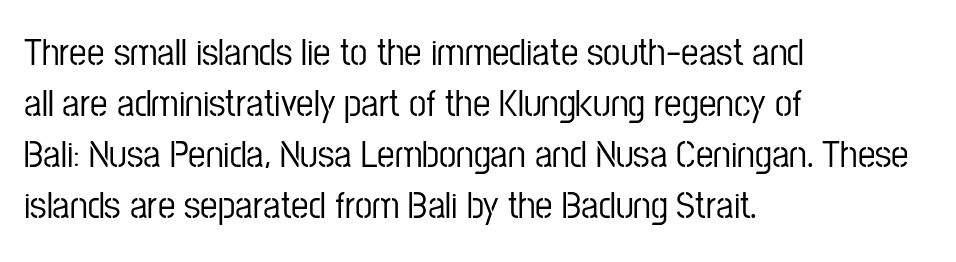
The image shows 39 px condensed sans-serif type, upright; set left-aligned, normal line spacing (1.31x), normal letter spacing, not underlined; low stroke contrast and a medium x-height.
